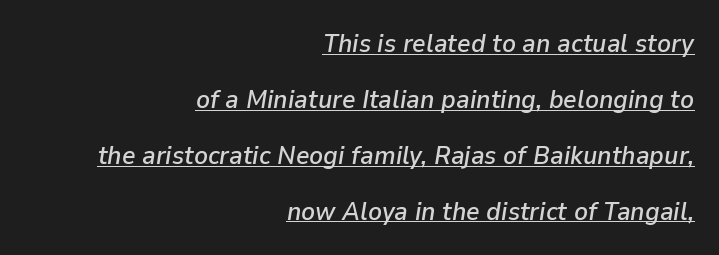
{"italic": "yes", "lean": "right", "slant_degrees": 9, "underline": "yes", "align": "right", "line_spacing": "loose", "line_spacing_ratio": 2.15, "letter_spacing": "normal", "letter_spacing_em": 0.0, "glyph_px": 26}
